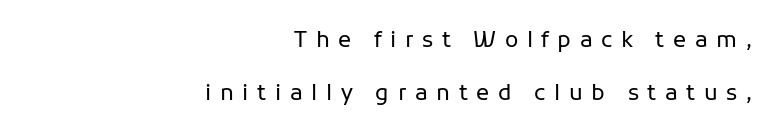
Q: Is the text bold? A: No.
Q: Is the text italic (slanted)? A: No, it is upright.
Q: Is the text underlined? A: No.
Q: How is the paragraph aligned? A: Right-aligned.
Q: Is the spacing between letters normal or unusually wide? A: Unusually wide.
Q: Is the spacing between lines tight, normal or loose? A: Loose.
